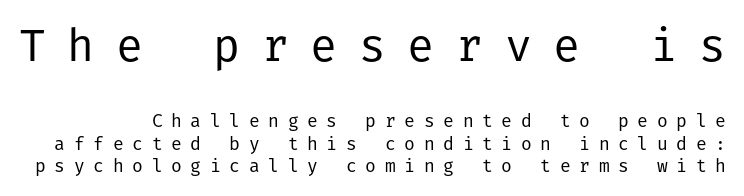
The image shows 45 px regular-weight sans-serif type, upright; set normal line spacing (1.25x), unusually wide letter spacing (+0.48 em), not underlined; the first (top) block is 2.5x larger; low stroke contrast and a medium x-height.
